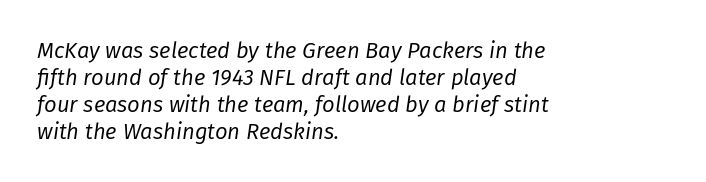
{"italic": "yes", "lean": "right", "slant_degrees": 8, "bold": "no", "underline": "no", "align": "left", "line_spacing_ratio": 1.22, "letter_spacing": "normal", "letter_spacing_em": 0.0, "glyph_px": 22}
